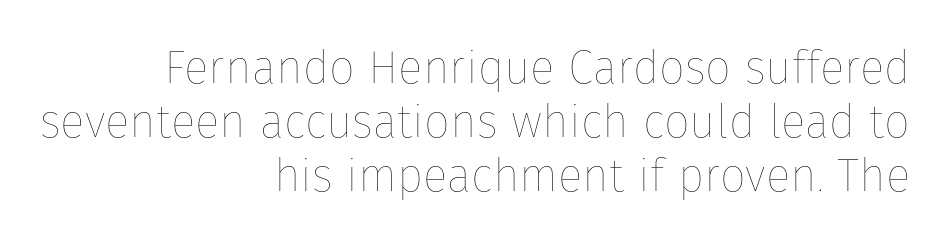
Q: Is the text bold? A: No.
Q: Is the text italic (slanted)? A: No, it is upright.
Q: Is the text underlined? A: No.
Q: How is the paragraph aligned? A: Right-aligned.
Q: Is the spacing between letters normal or unusually wide? A: Normal.
Q: Width (condensed, normal, or wide)? A: Normal.
Q: Stroke contrast? A: Low.
Q: x-height? A: Medium.
Q: Monospaced? A: No.
